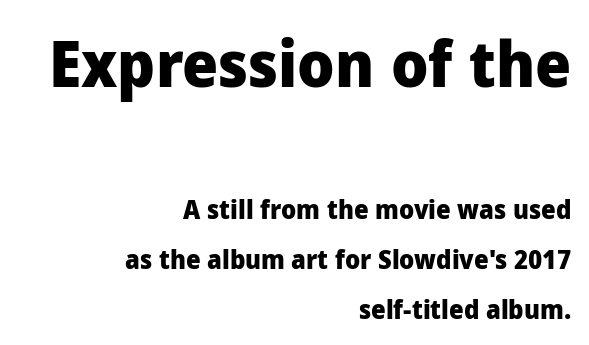
The image shows 64 px heavy sans-serif type, upright; set right-aligned, loose line spacing (1.91x), normal letter spacing, not underlined; the first (top) block is 2.46x larger; low stroke contrast and a medium x-height.
